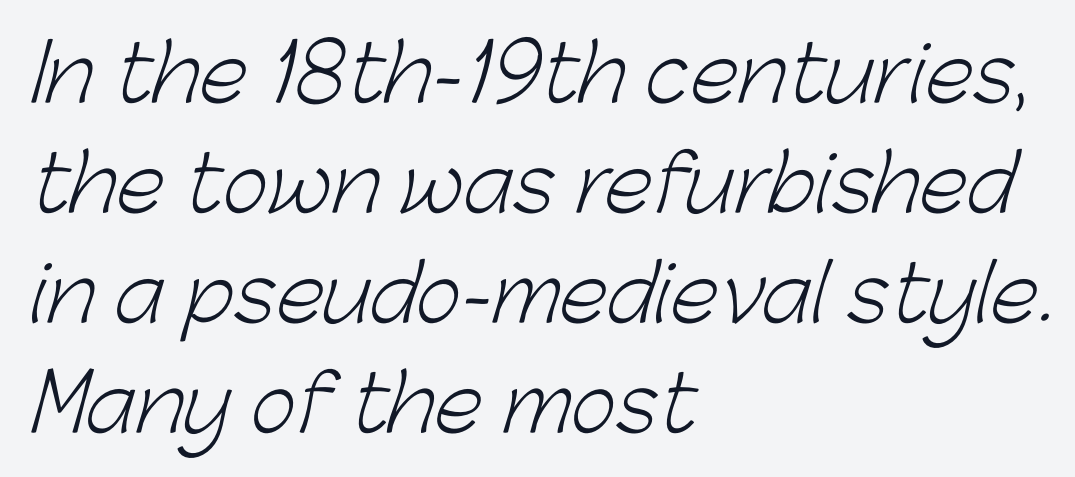
The glyphs in this specimen are sans serif. The rows are spaced the way most documents space them. In terms of letterspacing, this is plain default setting. Short and long lines alike share a common starting point at left. Looks like regular typesetting: each glyph gets only the width it needs.
